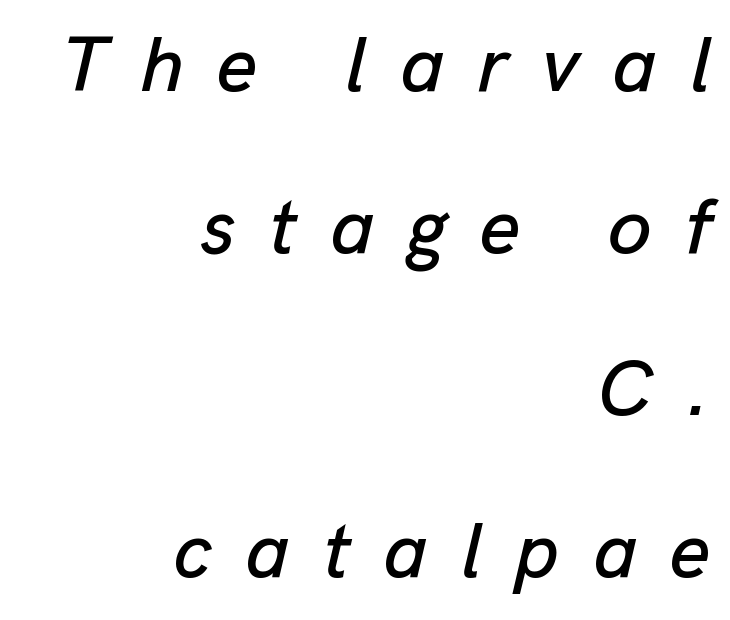
{"italic": "yes", "lean": "right", "slant_degrees": 13, "width": "normal", "stroke_contrast": "low", "x_height": "medium", "monospaced": "no", "underline": "no", "align": "right", "line_spacing": "loose", "line_spacing_ratio": 2.05, "letter_spacing": "wide", "letter_spacing_em": 0.42, "glyph_px": 79}
